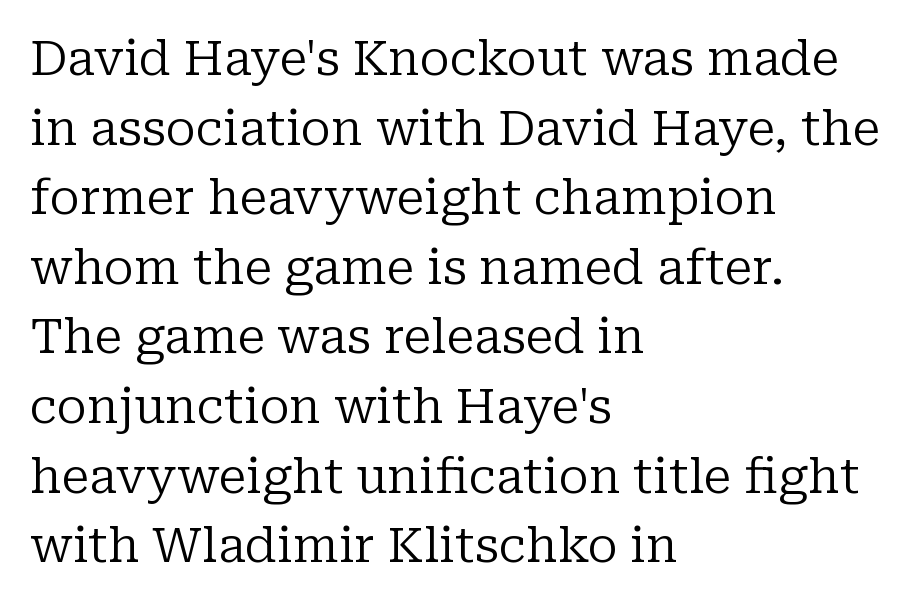
No extra tracking has been applied to these lines. The setting favours the left margin, as ordinary paragraphs usually do. The rows are spaced the way most documents space them. Proportional: the letters do not fall into vertical columns. The typography opts for an upright posture over an oblique one.
